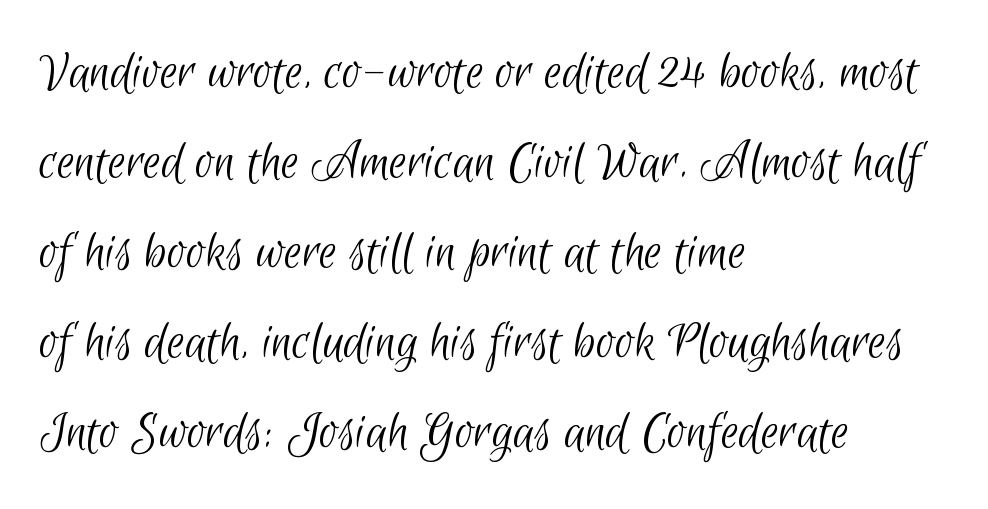
{"serif": "no", "bold": "no", "weight": "light", "width": "condensed", "stroke_contrast": "low", "x_height": "small", "monospaced": "no", "underline": "no", "align": "left", "line_spacing": "normal", "line_spacing_ratio": 1.58, "letter_spacing": "normal", "letter_spacing_em": 0.0, "glyph_px": 57}
